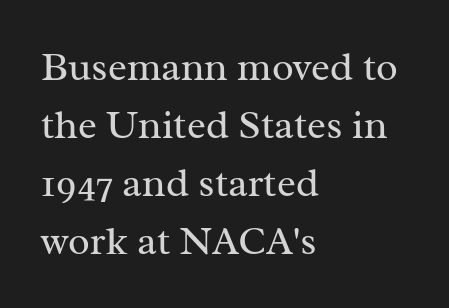
Horizontal alignment here is leftward, the default for most running prose. Leading matches the norm, producing a regular column. You can tell from the footed stems that serif type was used. The zone under the glyphs is completely vacant. Every stem runs plumb, perpendicular to the baseline.
